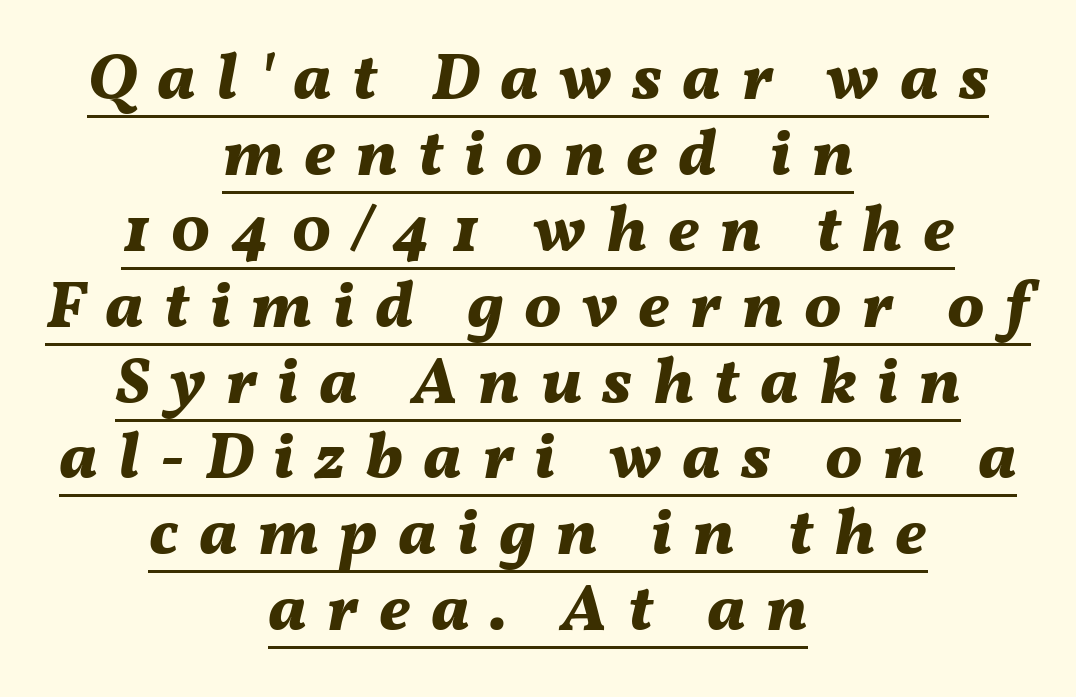
The image shows 66 px bold type, italic (leaning right); set centered, tight line spacing (1.15x), unusually wide letter spacing (+0.31 em), underlined; medium stroke contrast and a medium x-height.
